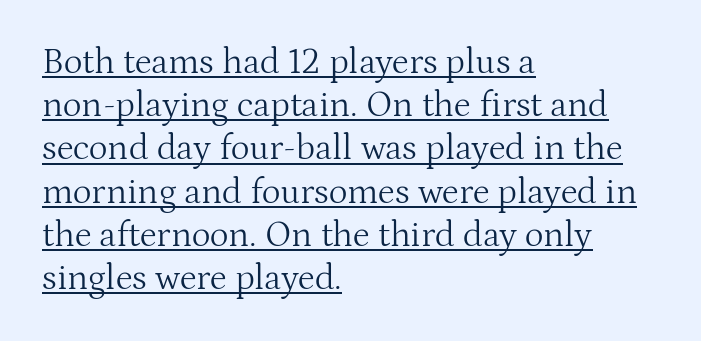
The image shows 36 px light serif type, upright; set left-aligned, line spacing 1.2x, normal letter spacing, underlined; medium stroke contrast and a medium x-height.
